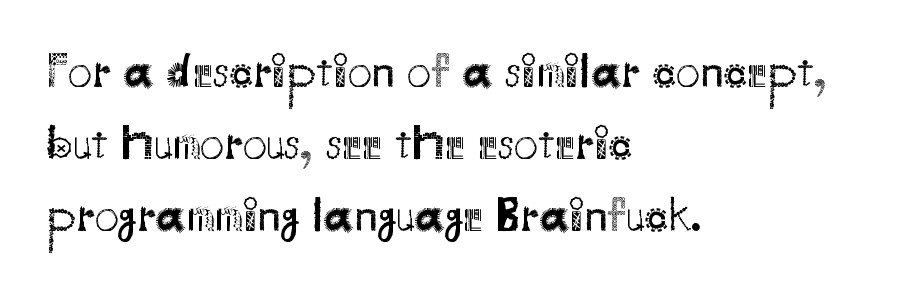
Q: Is the text bold? A: No.
Q: Is the text italic (slanted)? A: No, it is upright.
Q: Is the typeface a serif or a sans-serif typeface? A: Sans-serif.
Q: Is the text underlined? A: No.
Q: How is the paragraph aligned? A: Left-aligned.
Q: Is the spacing between letters normal or unusually wide? A: Normal.
Q: Is the spacing between lines tight, normal or loose? A: Normal.
Q: Width (condensed, normal, or wide)? A: Normal.
Q: Stroke contrast? A: Medium.
Q: x-height? A: Small.
Q: Monospaced? A: No.
